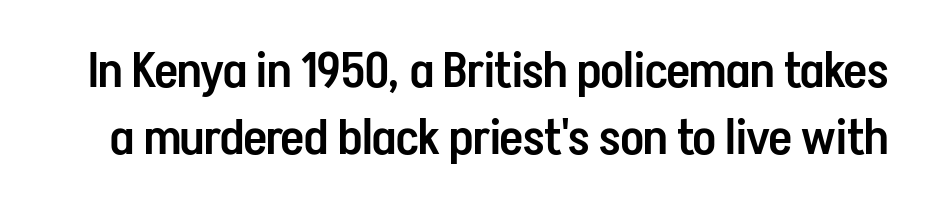
Q: Is the text bold? A: Semi-bold.
Q: Is the text italic (slanted)? A: No, it is upright.
Q: Is the typeface a serif or a sans-serif typeface? A: Sans-serif.
Q: Is the text underlined? A: No.
Q: Is the spacing between letters normal or unusually wide? A: Normal.
Q: Is the spacing between lines tight, normal or loose? A: Normal.
Q: Width (condensed, normal, or wide)? A: Condensed.
Q: Stroke contrast? A: Low.
Q: x-height? A: Medium.
Q: Monospaced? A: No.
